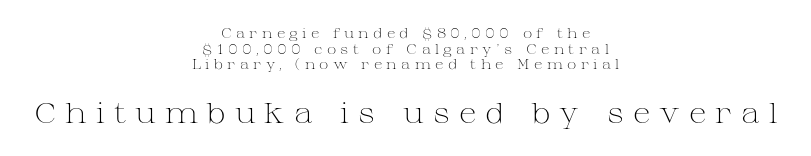
Q: Is the text bold? A: No.
Q: Is the text italic (slanted)? A: No, it is upright.
Q: Is the typeface a serif or a sans-serif typeface? A: Serif.
Q: Is the text underlined? A: No.
Q: How is the paragraph aligned? A: Centered.
Q: Is the spacing between letters normal or unusually wide? A: Unusually wide.
Q: Is the spacing between lines tight, normal or loose? A: Tight.
Q: Which block of text is set in a larger size, the first (top) or the second (bottom)? A: The second (bottom) one.
Q: Width (condensed, normal, or wide)? A: Wide.
Q: Stroke contrast? A: Medium.
Q: x-height? A: Medium.
Q: Monospaced? A: No.
